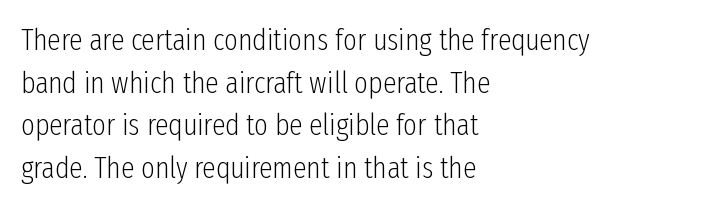
The image shows 30 px light, condensed sans-serif type, upright; set left-aligned, normal line spacing (1.42x), normal letter spacing, not underlined; low stroke contrast and a medium x-height.
